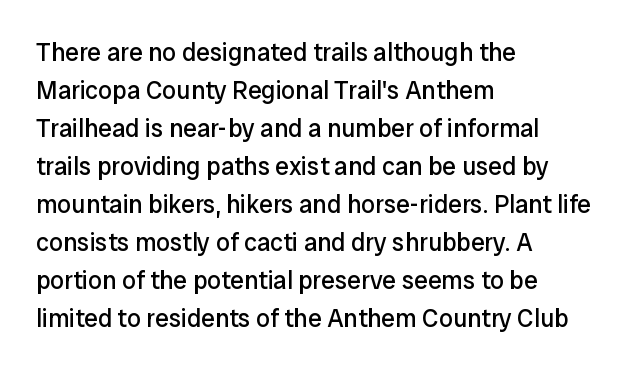
{"italic": "no", "bold": "no", "underline": "no", "align": "left", "line_spacing": "normal", "line_spacing_ratio": 1.52, "letter_spacing": "normal", "letter_spacing_em": 0.0, "glyph_px": 25}
